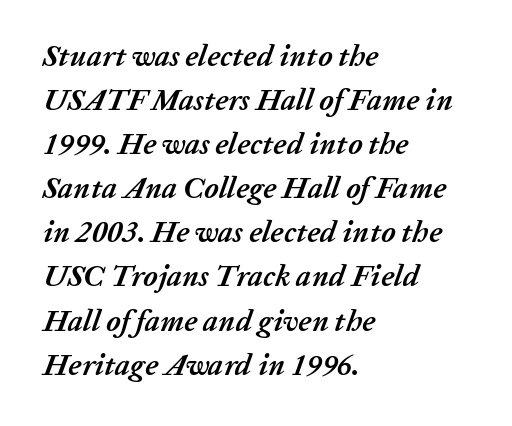
Q: Is the text bold? A: Yes.
Q: Is the text italic (slanted)? A: Yes, it leans right by about 20 degrees.
Q: Is the text underlined? A: No.
Q: How is the paragraph aligned? A: Left-aligned.
Q: Is the spacing between letters normal or unusually wide? A: Normal.
Q: Is the spacing between lines tight, normal or loose? A: Normal.
Q: Width (condensed, normal, or wide)? A: Normal.
Q: Stroke contrast? A: Low.
Q: x-height? A: Medium.
Q: Monospaced? A: No.
